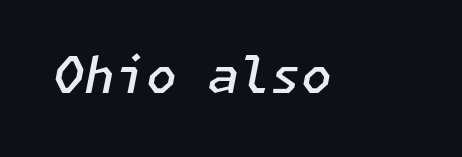
Q: Is the text bold? A: Semi-bold.
Q: Is the text italic (slanted)? A: Yes, it leans right by about 11 degrees.
Q: Is the text underlined? A: No.
Q: Is the spacing between letters normal or unusually wide? A: Normal.
Q: Width (condensed, normal, or wide)? A: Normal.
Q: Stroke contrast? A: Low.
Q: x-height? A: Medium.
